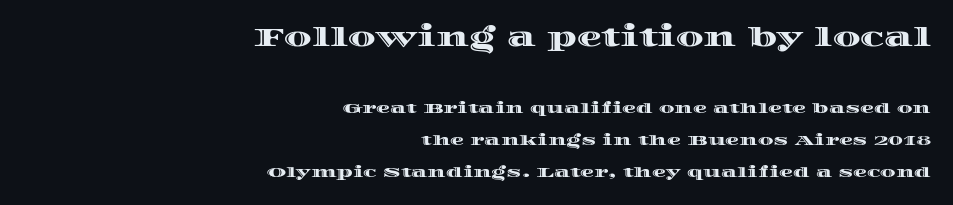
Q: Is the text italic (slanted)? A: No, it is upright.
Q: Is the text underlined? A: No.
Q: How is the paragraph aligned? A: Right-aligned.
Q: Is the spacing between letters normal or unusually wide? A: Normal.
Q: Is the spacing between lines tight, normal or loose? A: Loose.
Q: Which block of text is set in a larger size, the first (top) or the second (bottom)? A: The first (top) one.
